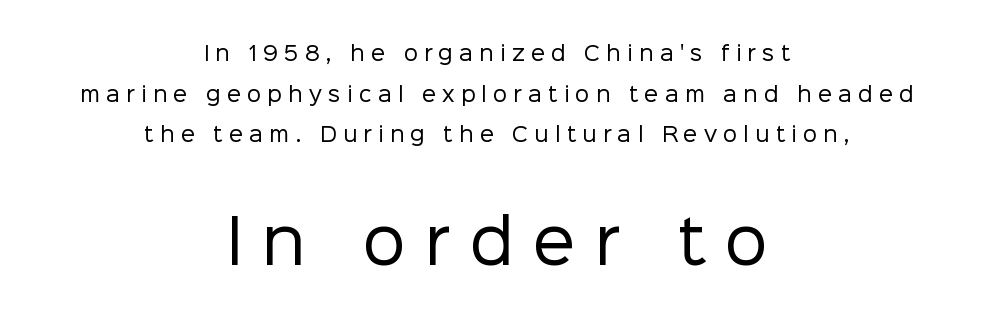
The foot of each line stays bare and open. Bigger letters appear in the bottom chunk; the top chunk is reduced. If you drew a line through each stem, it would be perfectly vertical. Looks like regular typesetting: each glyph gets only the width it needs. A centered setting, common on invitations and titles, is used for this passage.
